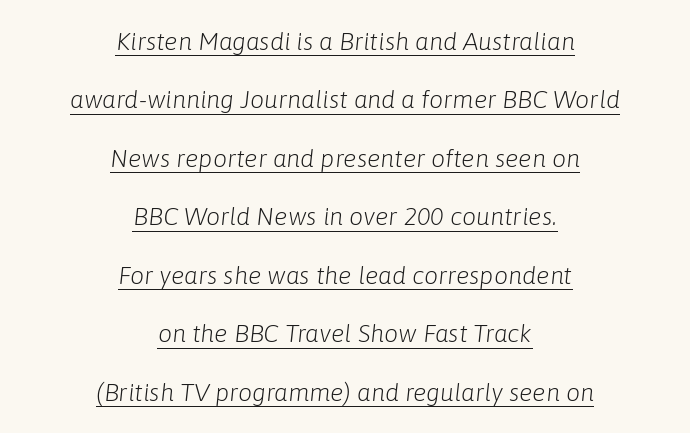
The typesetting does not lean heavy: it is not bold. Leading: increased. Short and long lines alike share a common midpoint. The passage shown is underscored from start to finish. The font's italic variant was chosen for this text. No extra tracking has been applied to these lines.
